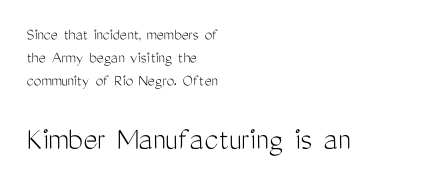
Q: Is the text bold? A: No.
Q: Is the text italic (slanted)? A: No, it is upright.
Q: Is the typeface a serif or a sans-serif typeface? A: Sans-serif.
Q: Is the text underlined? A: No.
Q: How is the paragraph aligned? A: Left-aligned.
Q: Is the spacing between letters normal or unusually wide? A: Normal.
Q: Is the spacing between lines tight, normal or loose? A: Normal.
Q: Which block of text is set in a larger size, the first (top) or the second (bottom)? A: The second (bottom) one.
Q: Width (condensed, normal, or wide)? A: Condensed.
Q: Stroke contrast? A: Medium.
Q: x-height? A: Medium.
Q: Monospaced? A: No.
